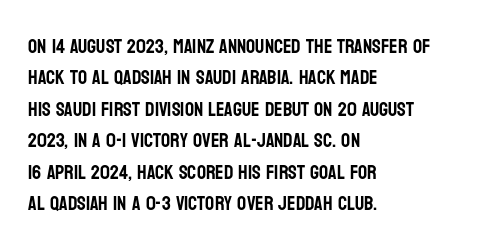
Q: Is the text italic (slanted)? A: No, it is upright.
Q: Is the text underlined? A: No.
Q: How is the paragraph aligned? A: Left-aligned.
Q: Is the spacing between letters normal or unusually wide? A: Normal.
Q: Is the spacing between lines tight, normal or loose? A: Normal.
